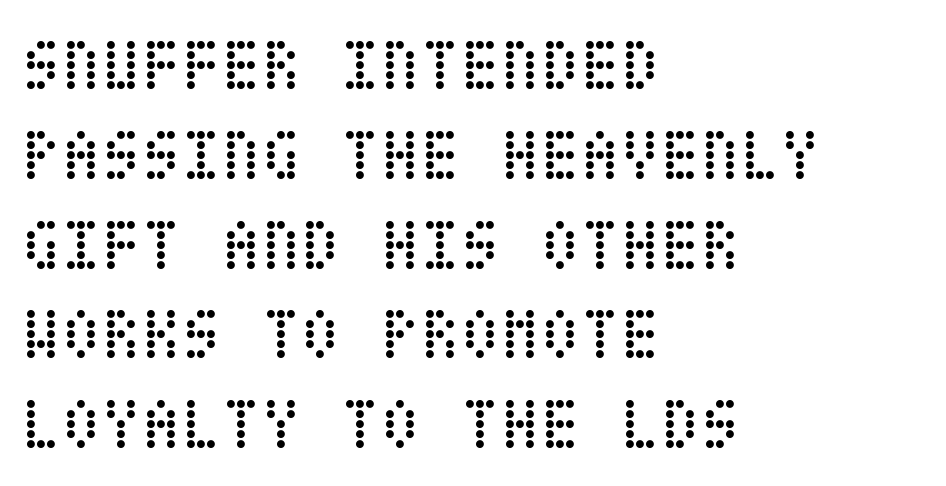
The image shows 73 px regular-weight, condensed type, upright; set left-aligned, line spacing 1.23x, normal letter spacing, not underlined; low stroke contrast and a large x-height.
